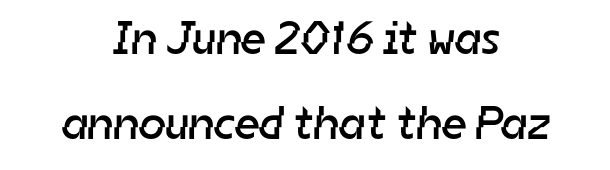
The rendering uses natural spacing where letterforms have individual widths. A clean baseline with only descenders dipping below it. The font family rendered here belongs to the sans-serif group. Where is the straight margin? There isn't one; the lines are centered. Observe the ordinary spacing: letters are neighbours, not strangers. Weight: not bold — regular or lighter.
